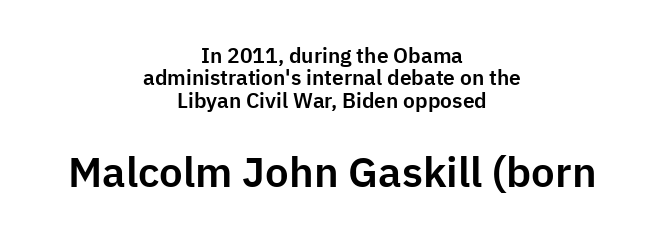
The image shows 42 px sans-serif type, upright; set centered, tight line spacing (1.07x), normal letter spacing, not underlined; the second (bottom) block is 2.0x larger; low stroke contrast and a medium x-height.
